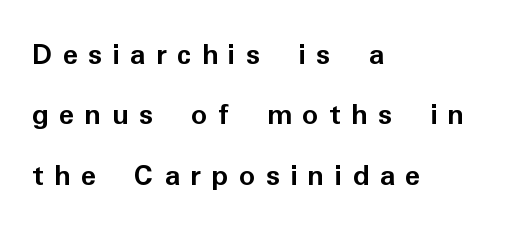
{"serif": "no", "italic": "no", "bold": "yes", "weight": "semibold", "width": "normal", "stroke_contrast": "low", "x_height": "medium", "monospaced": "no", "underline": "no", "align": "left", "line_spacing_ratio": 1.89, "letter_spacing": "wide", "letter_spacing_em": 0.32, "glyph_px": 32}
